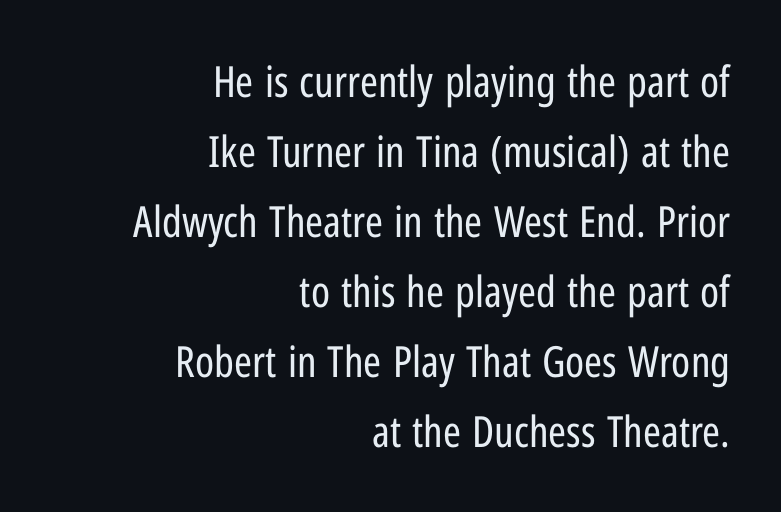
Q: Is the text bold? A: No.
Q: Is the text italic (slanted)? A: No, it is upright.
Q: Is the typeface a serif or a sans-serif typeface? A: Sans-serif.
Q: Is the text underlined? A: No.
Q: How is the paragraph aligned? A: Right-aligned.
Q: Is the spacing between letters normal or unusually wide? A: Normal.
Q: Is the spacing between lines tight, normal or loose? A: Normal.
Q: Width (condensed, normal, or wide)? A: Condensed.
Q: Stroke contrast? A: Low.
Q: x-height? A: Medium.
Q: Monospaced? A: No.
